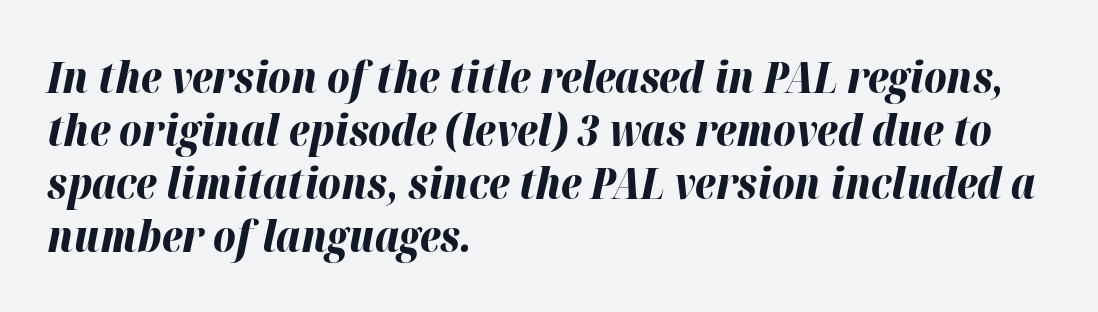
{"italic": "yes", "lean": "right", "slant_degrees": 12, "bold": "yes", "weight": "bold", "width": "normal", "stroke_contrast": "high", "x_height": "medium", "monospaced": "no", "underline": "no", "align": "left", "line_spacing_ratio": 1.23, "letter_spacing": "normal", "letter_spacing_em": 0.0, "glyph_px": 43}
